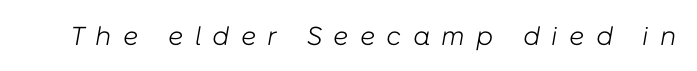
Q: Is the text bold? A: No.
Q: Is the text italic (slanted)? A: Yes, it leans right by about 10 degrees.
Q: Is the text underlined? A: No.
Q: Is the spacing between letters normal or unusually wide? A: Unusually wide.
